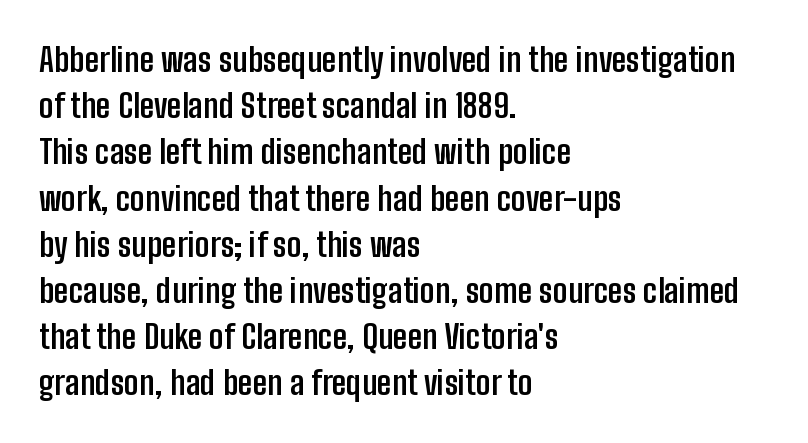
A typesetter would call this proportional, since set widths differ per character. The strip under each line holds only bare page. The setting favours the left margin, as ordinary paragraphs usually do. Is there any slant? The stems are plumb.
